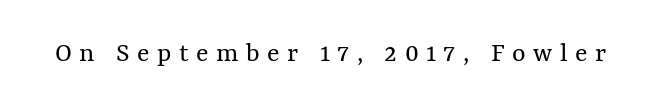
{"italic": "no", "bold": "no", "weight": "regular", "width": "normal", "stroke_contrast": "medium", "x_height": "medium", "monospaced": "no", "underline": "no", "letter_spacing": "wide", "letter_spacing_em": 0.26, "glyph_px": 29}
